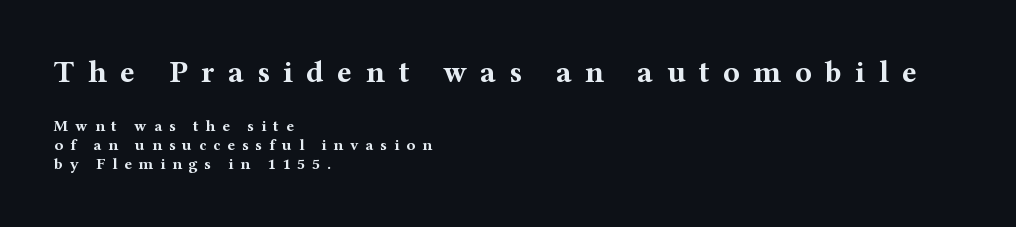
The image shows 31 px bold, wide serif type, upright; set left-aligned, line spacing 1.19x, unusually wide letter spacing (+0.43 em), not underlined; the first (top) block is 1.94x larger; medium stroke contrast and a medium x-height.
